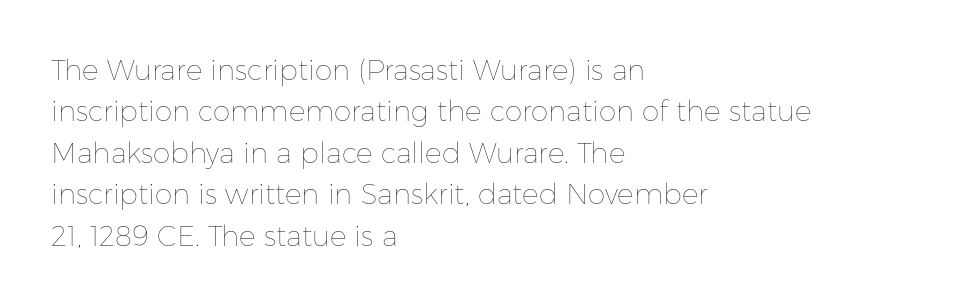
This is roman type, the default non-slanted kind. Where is the straight margin? On the left. The passage shown is typed in a proportional face where columns would drift. This sample uses plain, unmodified letter spacing. No chunkiness to these letters — they're not bold.
